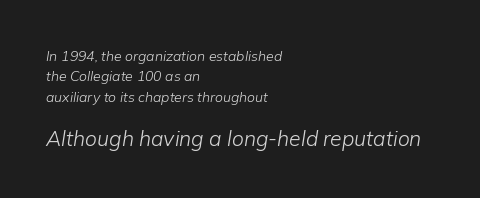
{"italic": "yes", "lean": "right", "slant_degrees": 9, "bold": "no", "underline": "no", "align": "left", "line_spacing": "normal", "line_spacing_ratio": 1.45, "letter_spacing": "normal", "letter_spacing_em": 0.0, "larger_block": "second", "size_ratio": 1.5, "glyph_px": 21}
